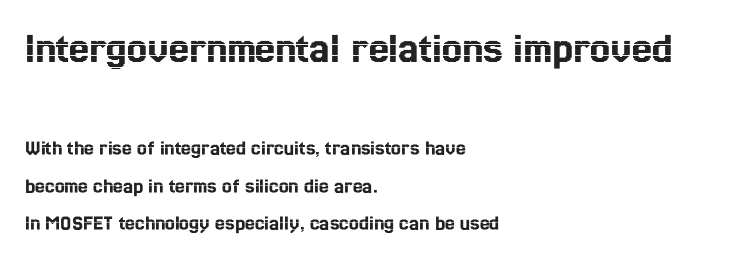
{"italic": "no", "width": "condensed", "x_height": "medium", "monospaced": "no", "underline": "no", "align": "left", "line_spacing": "normal", "line_spacing_ratio": 1.7, "letter_spacing": "normal", "letter_spacing_em": 0.0, "larger_block": "first", "size_ratio": 2.05, "glyph_px": 45}
